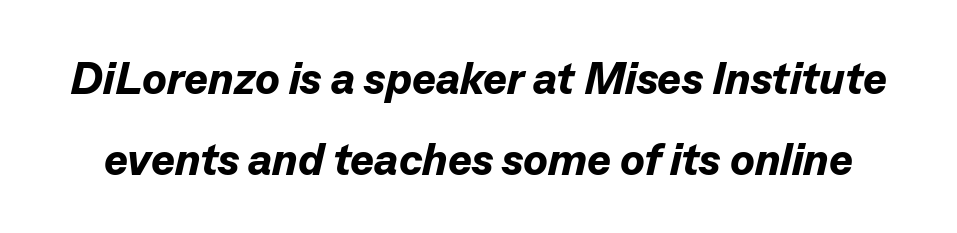
Q: Is the text bold? A: Yes.
Q: Is the text italic (slanted)? A: Yes, it leans right by about 13 degrees.
Q: Is the text underlined? A: No.
Q: Is the spacing between letters normal or unusually wide? A: Normal.
Q: Width (condensed, normal, or wide)? A: Normal.
Q: Stroke contrast? A: Low.
Q: x-height? A: Medium.
Q: Monospaced? A: No.
